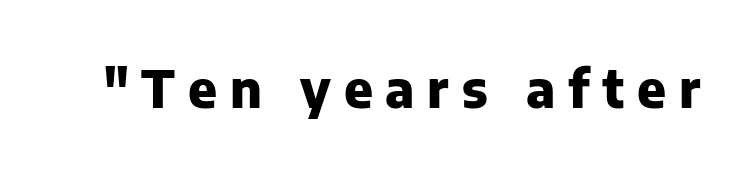
This sample has the flowing, uneven cadence of proportional lettering. The characters display no serif detailing; their extremities are plain. A dark, heavy texture on the line: the type is bold. Check the space under the baseline: it is left empty.
